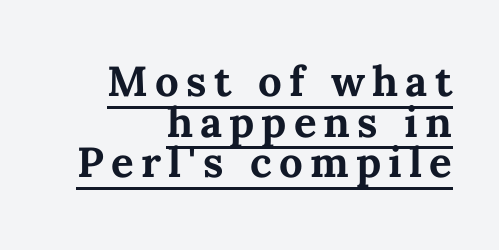
Q: Is the text bold? A: Yes.
Q: Is the text italic (slanted)? A: No, it is upright.
Q: Is the text underlined? A: Yes.
Q: How is the paragraph aligned? A: Right-aligned.
Q: Is the spacing between lines tight, normal or loose? A: Tight.
Q: Width (condensed, normal, or wide)? A: Normal.
Q: Stroke contrast? A: Medium.
Q: x-height? A: Medium.
Q: Monospaced? A: No.
